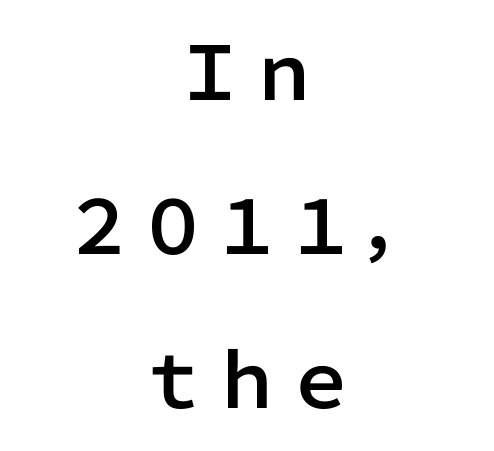
{"serif": "no", "italic": "no", "width": "normal", "stroke_contrast": "low", "x_height": "medium", "monospaced": "no", "underline": "no", "align": "center", "line_spacing": "loose", "line_spacing_ratio": 2.08, "letter_spacing": "normal", "letter_spacing_em": 0.0, "glyph_px": 74}
